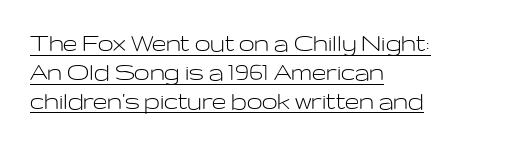
The image shows 28 px light, wide sans-serif type, upright; set left-aligned, tight line spacing (1.03x), normal letter spacing, underlined; low stroke contrast and a medium x-height.
